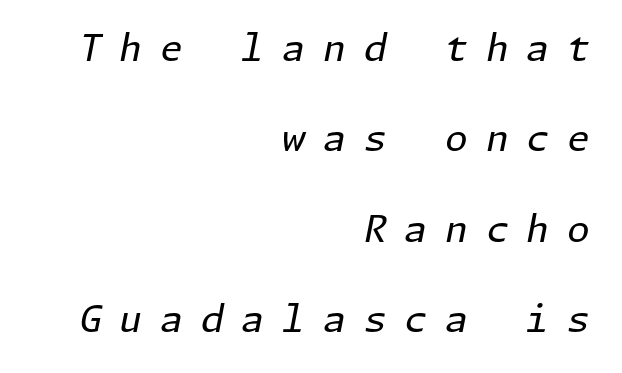
In terms of leading, this rendering errs on the spacious side. Looking at the ascenders, they clearly lean. Which margin do the lines hug? The right one — the left edge is uneven. There is plenty of visible air inserted between adjacent glyphs.
